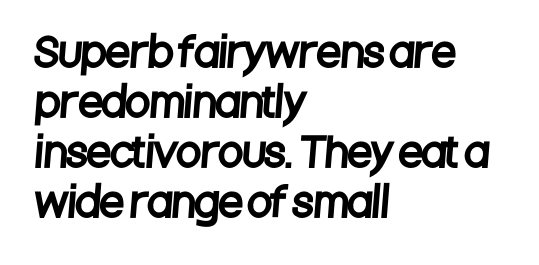
The font family rendered here belongs to the sans-serif group. This sample has the flowing, uneven cadence of proportional lettering. The passage is arranged the way most books set body copy — flush left. Words appear dense and cohesive because spacing is normal. Interline gaps are of average width in this sample. Nobody drew a line under any word here.
